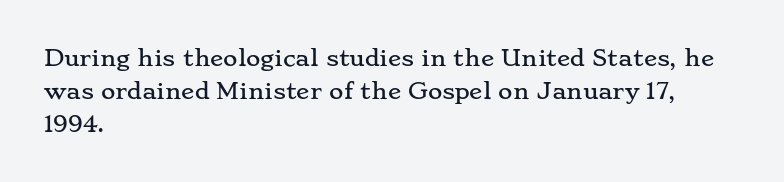
The image shows 22 px text type, upright; set left-aligned, normal line spacing (1.5x), normal letter spacing, not underlined.
